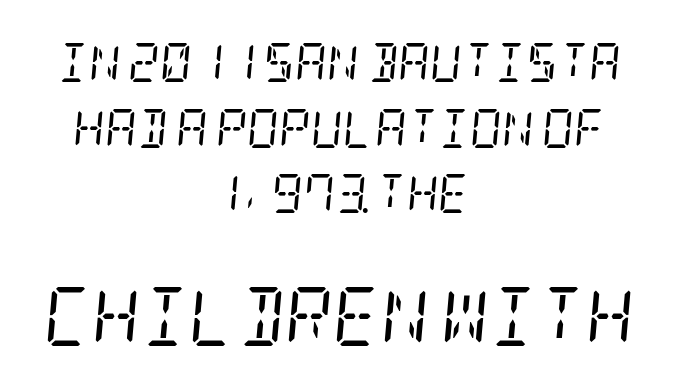
Q: Is the text bold? A: No.
Q: Is the text italic (slanted)? A: Yes, it leans right by about 5 degrees.
Q: Is the typeface a serif or a sans-serif typeface? A: Serif.
Q: Is the text underlined? A: No.
Q: How is the paragraph aligned? A: Centered.
Q: Is the spacing between letters normal or unusually wide? A: Normal.
Q: Is the spacing between lines tight, normal or loose? A: Normal.
Q: Which block of text is set in a larger size, the first (top) or the second (bottom)? A: The second (bottom) one.
Q: Width (condensed, normal, or wide)? A: Condensed.
Q: Stroke contrast? A: Low.
Q: x-height? A: Large.
